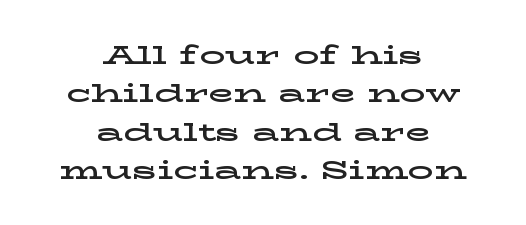
Q: Is the text italic (slanted)? A: No, it is upright.
Q: Is the text underlined? A: No.
Q: How is the paragraph aligned? A: Centered.
Q: Is the spacing between letters normal or unusually wide? A: Normal.
Q: Is the spacing between lines tight, normal or loose? A: Normal.
